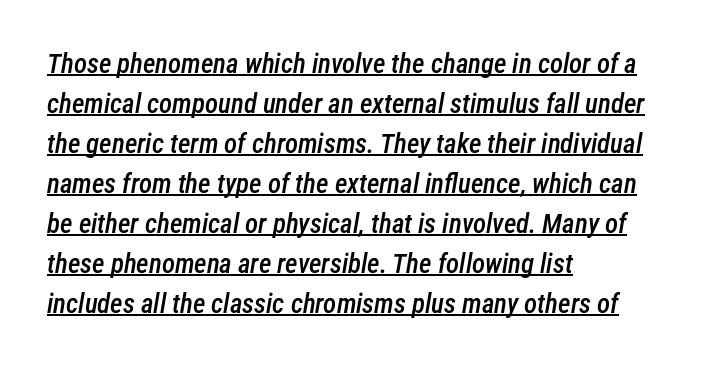
Q: Is the text bold? A: Semi-bold.
Q: Is the text italic (slanted)? A: Yes, it leans right by about 12 degrees.
Q: Is the text underlined? A: Yes.
Q: How is the paragraph aligned? A: Left-aligned.
Q: Is the spacing between letters normal or unusually wide? A: Normal.
Q: Is the spacing between lines tight, normal or loose? A: Normal.
